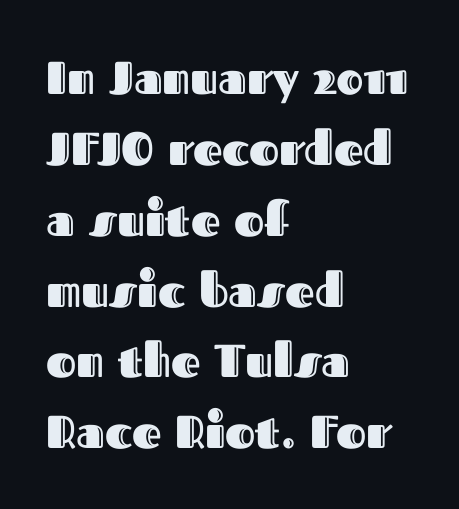
Q: Is the text italic (slanted)? A: No, it is upright.
Q: Is the text underlined? A: No.
Q: How is the paragraph aligned? A: Left-aligned.
Q: Is the spacing between letters normal or unusually wide? A: Normal.
Q: Is the spacing between lines tight, normal or loose? A: Normal.
Q: Width (condensed, normal, or wide)? A: Normal.
Q: x-height? A: Medium.
Q: Monospaced? A: No.
